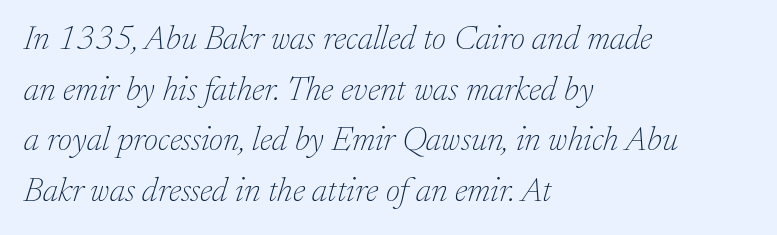
The image shows 34 px thin serif type, italic (leaning right); set left-aligned, normal line spacing (1.49x), normal letter spacing, not underlined; low stroke contrast and a medium x-height.
